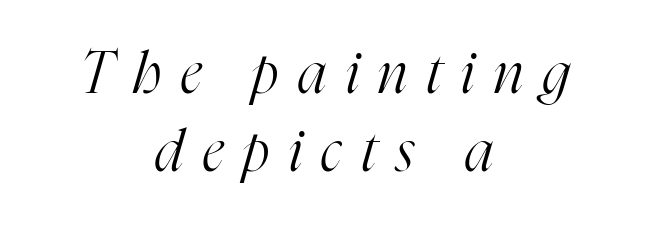
{"serif": "yes", "italic": "yes", "lean": "right", "slant_degrees": 16, "bold": "no", "weight": "light", "width": "condensed", "stroke_contrast": "high", "x_height": "medium", "monospaced": "no", "underline": "no", "align": "center", "line_spacing": "normal", "line_spacing_ratio": 1.34, "letter_spacing": "wide", "letter_spacing_em": 0.34, "glyph_px": 58}
